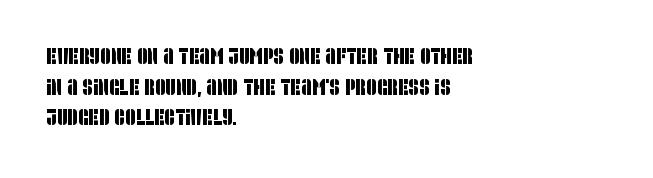
Just letters on the line, the space beneath them empty. Horizontal bands of white between lines are of average thickness. The paragraph shown leans on its left margin. The gaps between neighbouring characters are ordinary and unremarkable.
